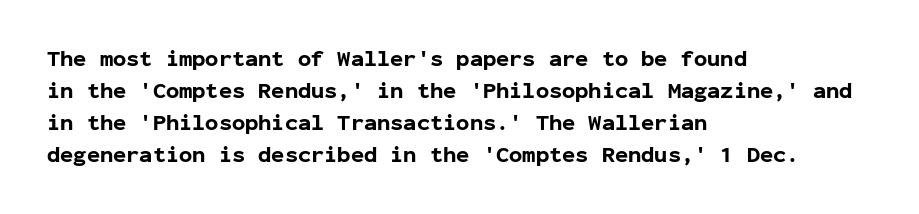
The image shows 22 px bold type, upright; set left-aligned, normal line spacing (1.45x), normal letter spacing, not underlined.
